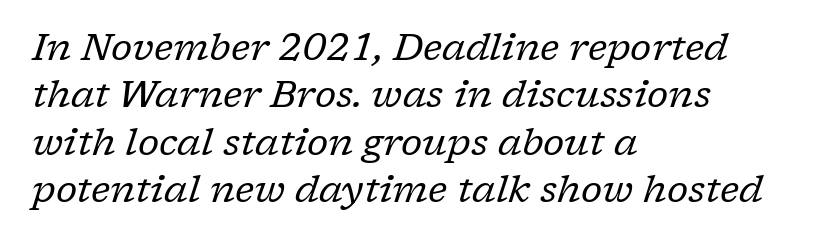
Q: Is the text bold? A: No.
Q: Is the text italic (slanted)? A: Yes, it leans right by about 17 degrees.
Q: Is the typeface a serif or a sans-serif typeface? A: Serif.
Q: Is the text underlined? A: No.
Q: How is the paragraph aligned? A: Left-aligned.
Q: Is the spacing between letters normal or unusually wide? A: Normal.
Q: Is the spacing between lines tight, normal or loose? A: Normal.
Q: Width (condensed, normal, or wide)? A: Normal.
Q: Stroke contrast? A: Low.
Q: x-height? A: Medium.
Q: Monospaced? A: No.
